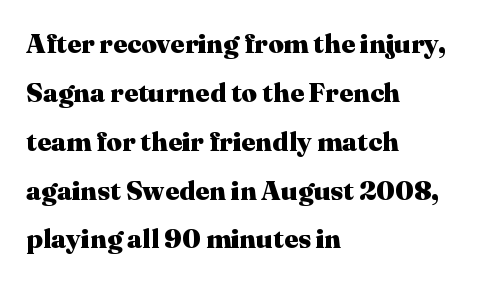
The compositor pushed each line to the left boundary. The axis of the letterforms is exactly vertical. Short note: letters normally spaced. Set as a true bold cut, around the 700 mark. Descenders hang freely into open space.
